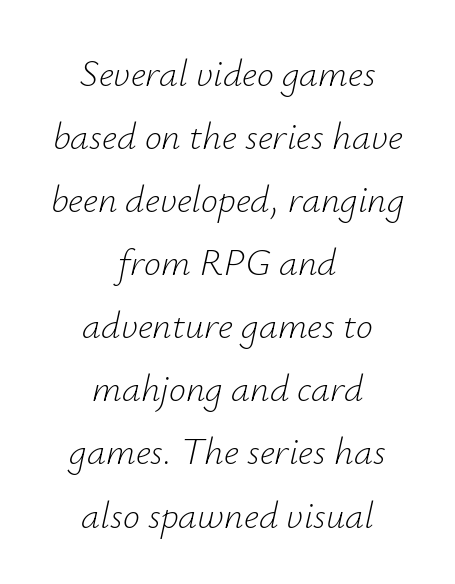
{"italic": "yes", "lean": "right", "slant_degrees": 12, "bold": "no", "weight": "light", "width": "normal", "stroke_contrast": "low", "x_height": "small", "monospaced": "no", "underline": "no", "align": "center", "line_spacing": "normal", "line_spacing_ratio": 1.66, "letter_spacing": "normal", "letter_spacing_em": 0.0, "glyph_px": 38}
